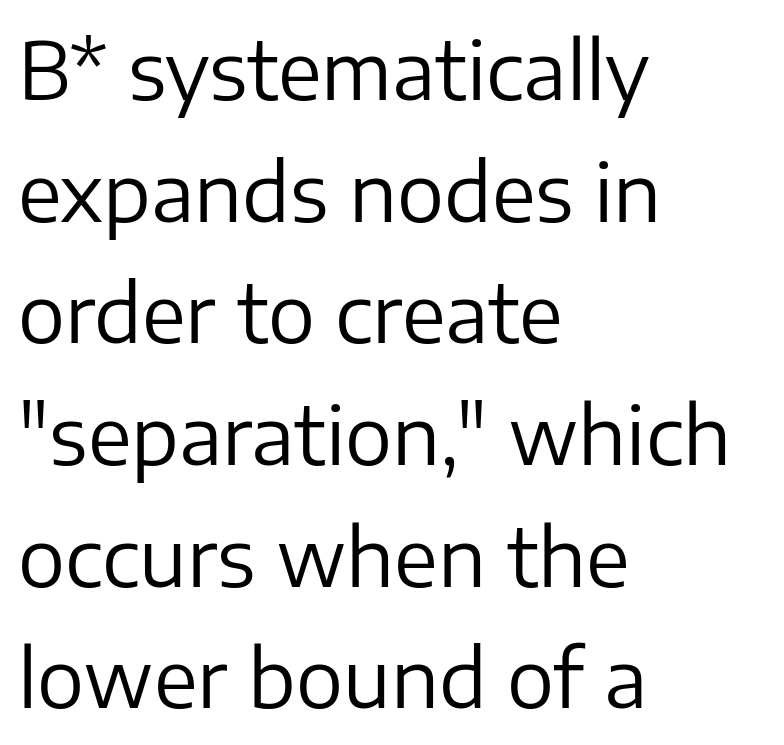
The image shows 79 px regular-weight sans-serif type, upright; set left-aligned, normal line spacing (1.54x), normal letter spacing, not underlined; low stroke contrast and a medium x-height.
